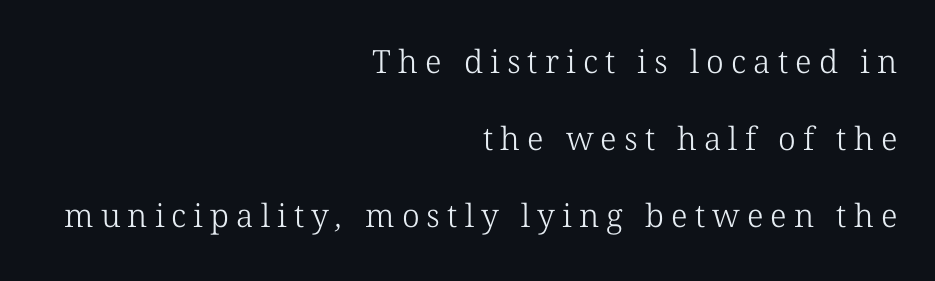
{"serif": "yes", "bold": "no", "weight": "light", "width": "normal", "stroke_contrast": "low", "x_height": "medium", "monospaced": "no", "underline": "no", "align": "right", "line_spacing": "loose", "line_spacing_ratio": 2.4, "letter_spacing": "wide", "letter_spacing_em": 0.22, "glyph_px": 32}
